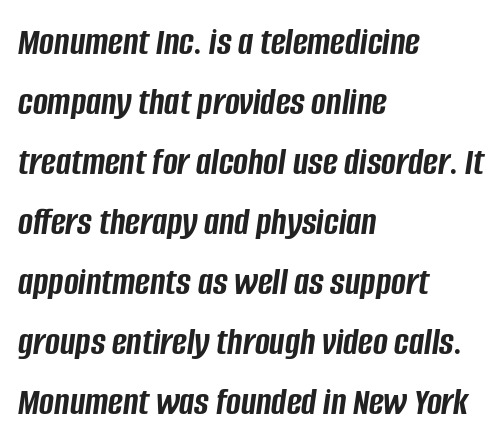
The image shows 40 px semibold, condensed type, italic (leaning right); set left-aligned, normal line spacing (1.5x), normal letter spacing, not underlined; low stroke contrast and a large x-height.
